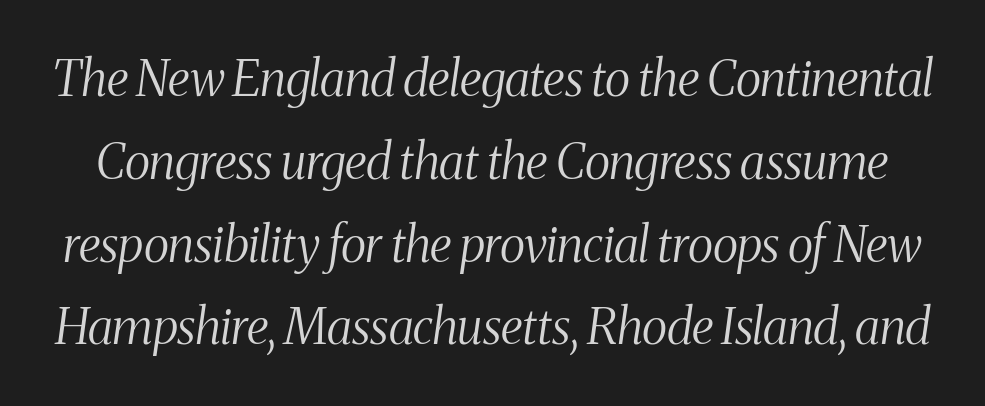
Beneath every word, the page is bare. The line texture is even and compact thanks to regular tracking. Think of a printed novel: that variable character pitch is what you see here. Observe the serifs anchoring each vertical stroke in this sample. An italicized treatment has been applied to the whole sample. If you measured baseline to baseline, you'd find a middling distance.
